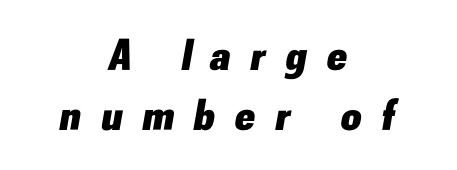
The image shows 44 px heavy type, italic (leaning right); set centered, normal line spacing (1.36x), unusually wide letter spacing (+0.47 em), not underlined; low stroke contrast and a small x-height.
